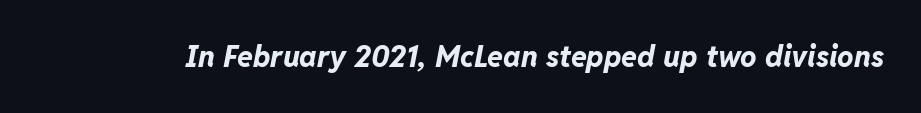
{"italic": "yes", "lean": "right", "slant_degrees": 11, "bold": "yes", "weight": "bold", "width": "normal", "stroke_contrast": "low", "x_height": "medium", "monospaced": "no", "underline": "no", "letter_spacing": "normal", "letter_spacing_em": 0.0, "glyph_px": 29}
